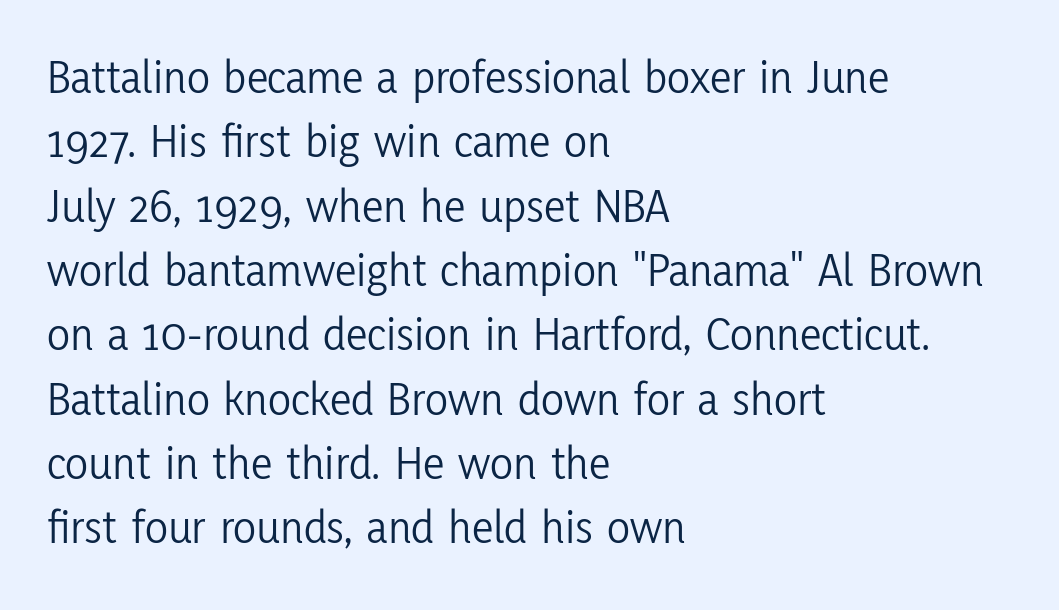
Q: Is the text bold? A: No.
Q: Is the text italic (slanted)? A: No, it is upright.
Q: Is the typeface a serif or a sans-serif typeface? A: Sans-serif.
Q: Is the text underlined? A: No.
Q: How is the paragraph aligned? A: Left-aligned.
Q: Is the spacing between letters normal or unusually wide? A: Normal.
Q: Is the spacing between lines tight, normal or loose? A: Normal.
Q: Width (condensed, normal, or wide)? A: Condensed.
Q: Stroke contrast? A: Low.
Q: x-height? A: Medium.
Q: Monospaced? A: No.
